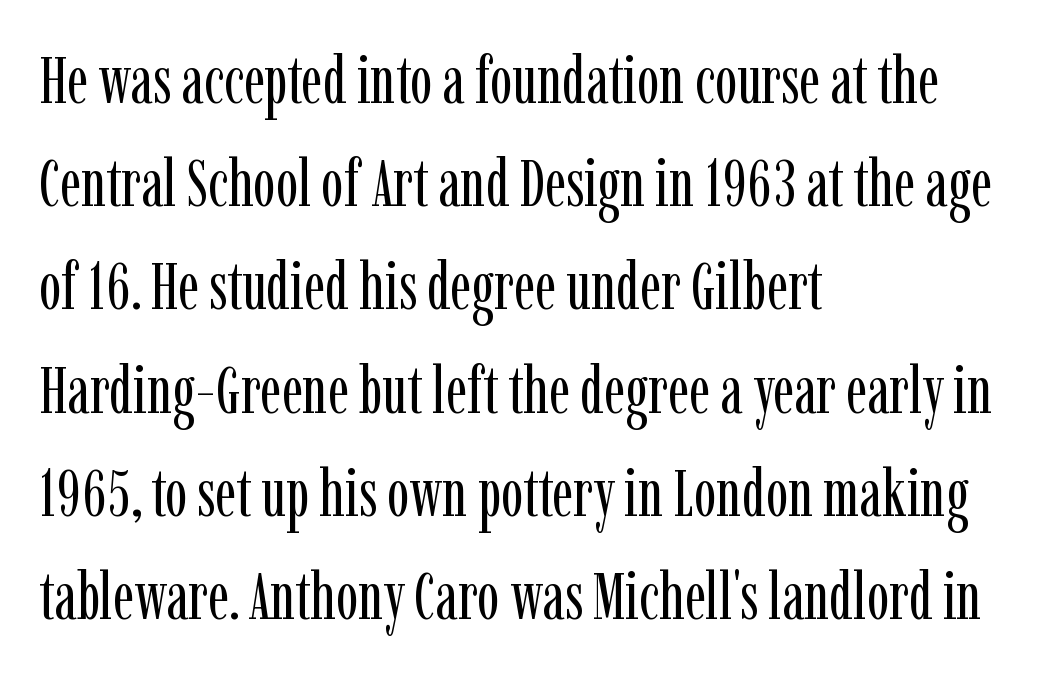
{"serif": "yes", "italic": "no", "bold": "no", "weight": "regular", "width": "condensed", "stroke_contrast": "low", "x_height": "medium", "monospaced": "no", "underline": "no", "align": "left", "line_spacing": "normal", "line_spacing_ratio": 1.54, "letter_spacing": "normal", "letter_spacing_em": 0.0, "glyph_px": 67}
